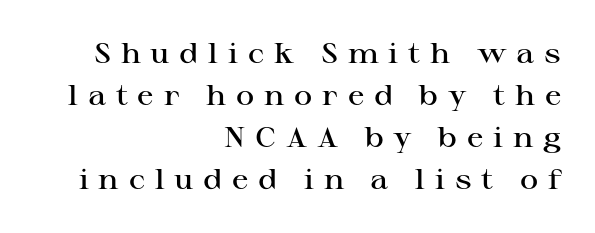
Q: Is the text bold? A: Semi-bold.
Q: Is the text italic (slanted)? A: No, it is upright.
Q: Is the typeface a serif or a sans-serif typeface? A: Serif.
Q: Is the text underlined? A: No.
Q: How is the paragraph aligned? A: Right-aligned.
Q: Is the spacing between letters normal or unusually wide? A: Unusually wide.
Q: Is the spacing between lines tight, normal or loose? A: Normal.
Q: Width (condensed, normal, or wide)? A: Wide.
Q: Stroke contrast? A: High.
Q: x-height? A: Medium.
Q: Monospaced? A: No.
